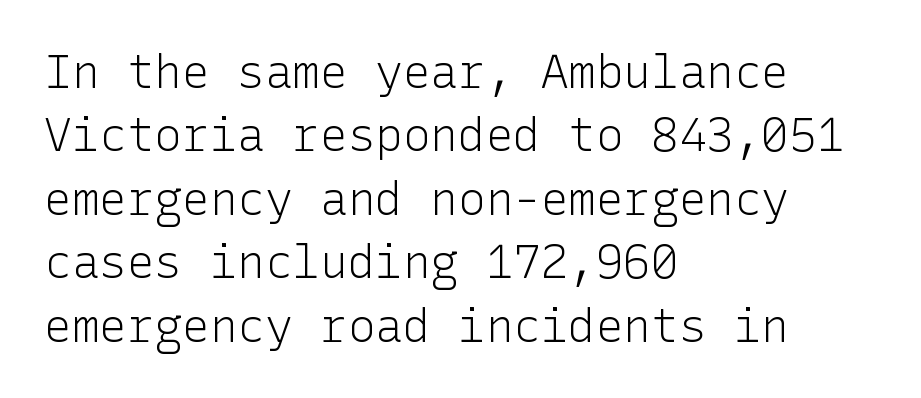
{"serif": "no", "italic": "no", "bold": "no", "weight": "light", "width": "normal", "stroke_contrast": "low", "x_height": "medium", "underline": "no", "align": "left", "line_spacing": "normal", "line_spacing_ratio": 1.38, "letter_spacing": "normal", "letter_spacing_em": 0.0, "glyph_px": 46}
